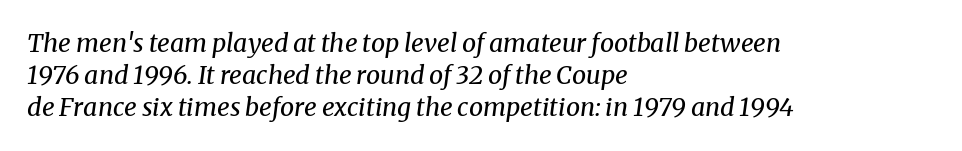
Q: Is the text bold? A: No.
Q: Is the text italic (slanted)? A: Yes, it leans right by about 8 degrees.
Q: Is the text underlined? A: No.
Q: How is the paragraph aligned? A: Left-aligned.
Q: Is the spacing between letters normal or unusually wide? A: Normal.
Q: Is the spacing between lines tight, normal or loose? A: Normal.
